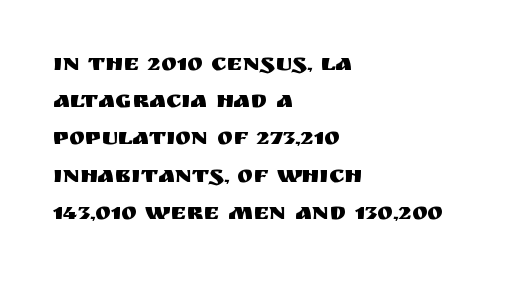
Q: Is the text italic (slanted)? A: No, it is upright.
Q: Is the text underlined? A: No.
Q: How is the paragraph aligned? A: Left-aligned.
Q: Is the spacing between letters normal or unusually wide? A: Normal.
Q: Is the spacing between lines tight, normal or loose? A: Normal.
